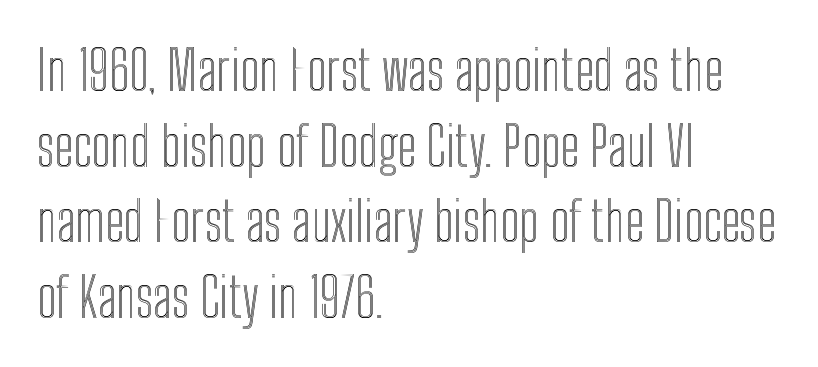
Compared with typical paragraphs, the rows here are spaced about the same. Each word holds together tightly as a unit, with standard inter-letter gaps. You could not count columns in this text — the font is proportionally spaced. Every character sits straight up, as roman type does. Line starts are locked; line ends wander.
